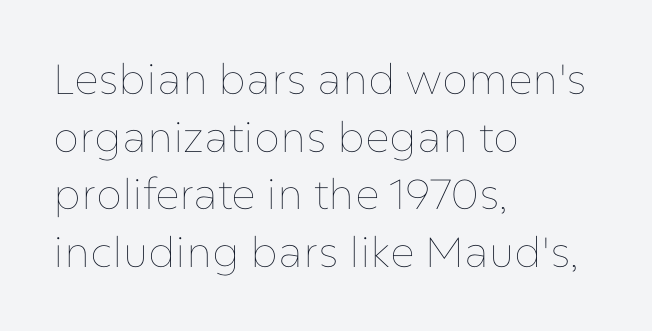
The image shows 42 px thin type, upright; set left-aligned, normal line spacing (1.37x), normal letter spacing, not underlined; low stroke contrast and a medium x-height.
